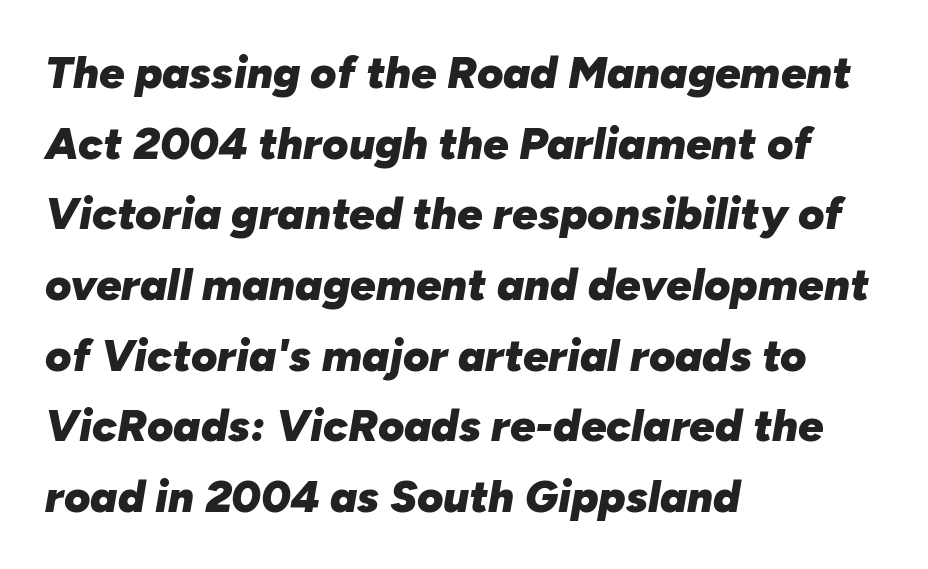
Q: Is the text bold? A: Yes.
Q: Is the text italic (slanted)? A: Yes, it leans right by about 10 degrees.
Q: Is the text underlined? A: No.
Q: How is the paragraph aligned? A: Left-aligned.
Q: Is the spacing between letters normal or unusually wide? A: Normal.
Q: Is the spacing between lines tight, normal or loose? A: Normal.
Q: Width (condensed, normal, or wide)? A: Normal.
Q: Stroke contrast? A: Low.
Q: x-height? A: Medium.
Q: Monospaced? A: No.
